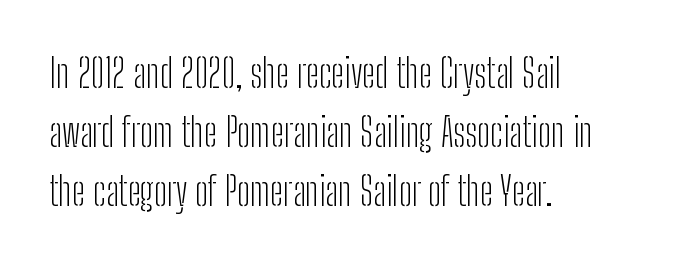
The image shows 39 px light, condensed sans-serif type, upright; set left-aligned, normal line spacing (1.51x), normal letter spacing, not underlined; low stroke contrast and a medium x-height.
